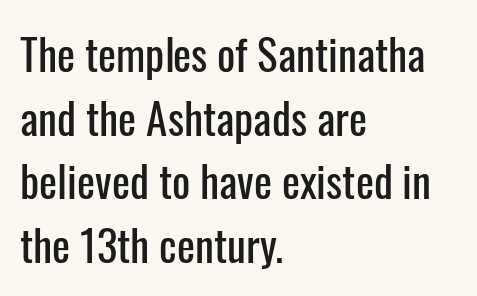
Q: Is the text italic (slanted)? A: No, it is upright.
Q: Is the typeface a serif or a sans-serif typeface? A: Sans-serif.
Q: Is the text underlined? A: No.
Q: How is the paragraph aligned? A: Left-aligned.
Q: Is the spacing between letters normal or unusually wide? A: Normal.
Q: Is the spacing between lines tight, normal or loose? A: Normal.
Q: Width (condensed, normal, or wide)? A: Condensed.
Q: Stroke contrast? A: Low.
Q: x-height? A: Medium.
Q: Monospaced? A: No.
